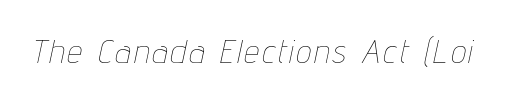
{"italic": "yes", "lean": "right", "slant_degrees": 12, "bold": "no", "weight": "thin", "width": "condensed", "stroke_contrast": "low", "x_height": "medium", "monospaced": "no", "underline": "no", "glyph_px": 33}
